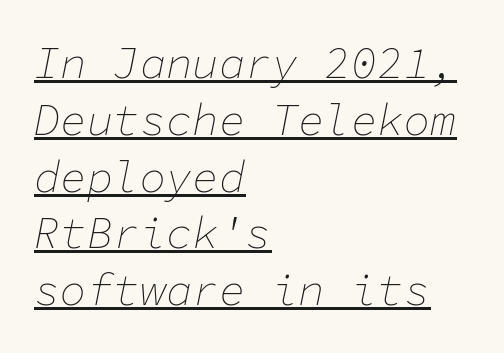
{"italic": "yes", "lean": "right", "slant_degrees": 11, "bold": "no", "weight": "thin", "width": "normal", "stroke_contrast": "low", "x_height": "medium", "monospaced": "yes", "underline": "yes", "align": "left", "line_spacing": "normal", "line_spacing_ratio": 1.29, "letter_spacing": "normal", "letter_spacing_em": 0.0, "glyph_px": 44}
